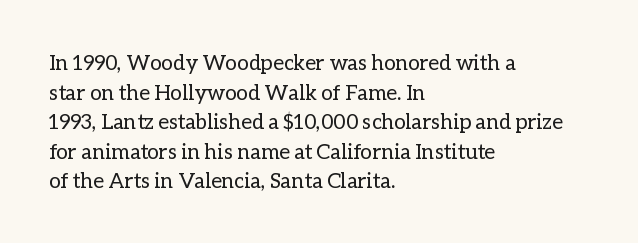
{"italic": "no", "bold": "no", "underline": "no", "align": "left", "line_spacing": "normal", "line_spacing_ratio": 1.41, "letter_spacing": "normal", "letter_spacing_em": 0.0, "glyph_px": 21}
